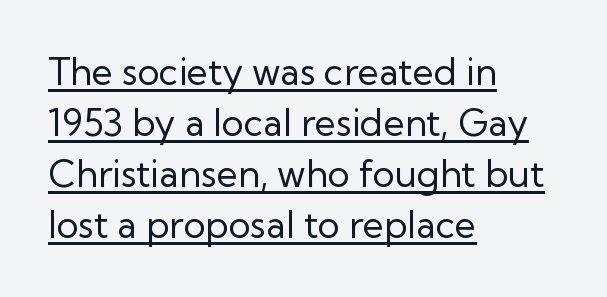
A quiet, ordinary-to-light weight characterises the typeface. The lettering holds an erect, upright posture throughout. Line spacing here is normal. The glyphs are accompanied by a horizontal stroke just below them.
